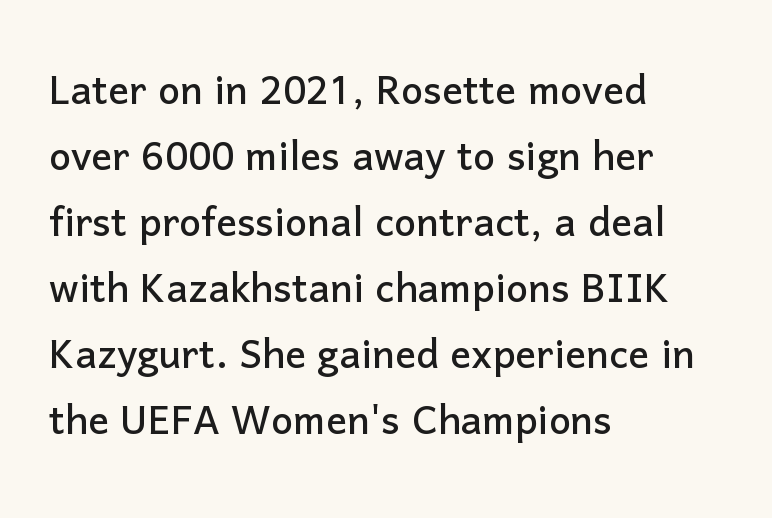
The image shows 52 px sans-serif type, upright; set left-aligned, normal line spacing (1.27x), normal letter spacing, not underlined; low stroke contrast and a medium x-height.
